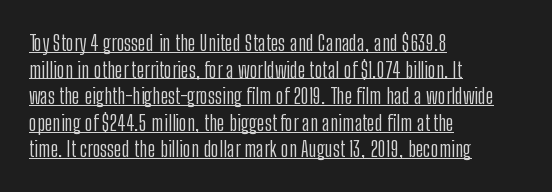
Posture: vertical. Leftover space on each line is placed entirely after the last word. In terms of letterspacing, this is plain default setting. Beneath each row of characters lies a ruled line.
